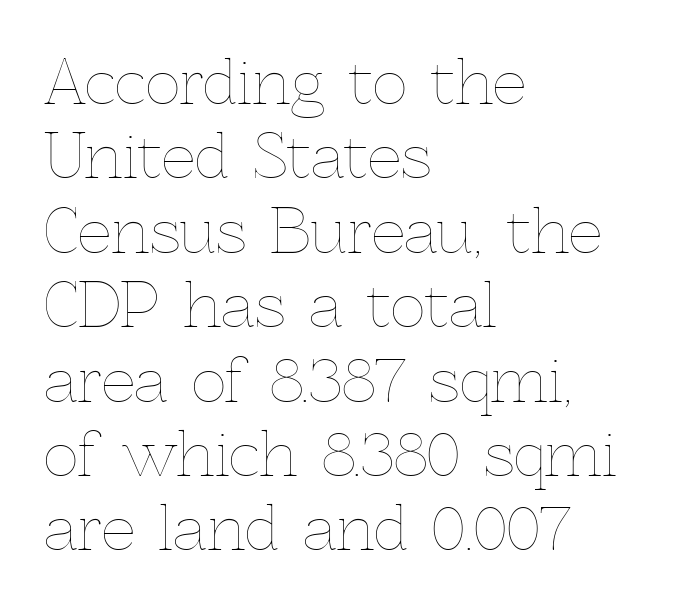
The image shows 60 px thin type, upright; set left-aligned, line spacing 1.24x, normal letter spacing, not underlined; a medium x-height.
